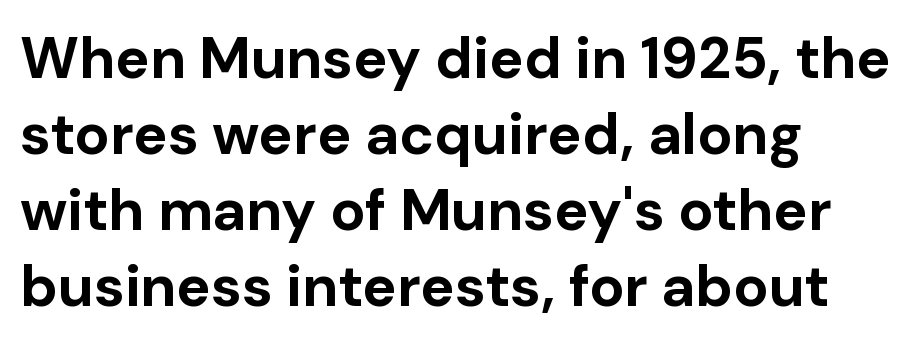
The image shows 58 px bold sans-serif type, upright; set left-aligned, normal line spacing (1.31x), normal letter spacing, not underlined; low stroke contrast and a medium x-height.
